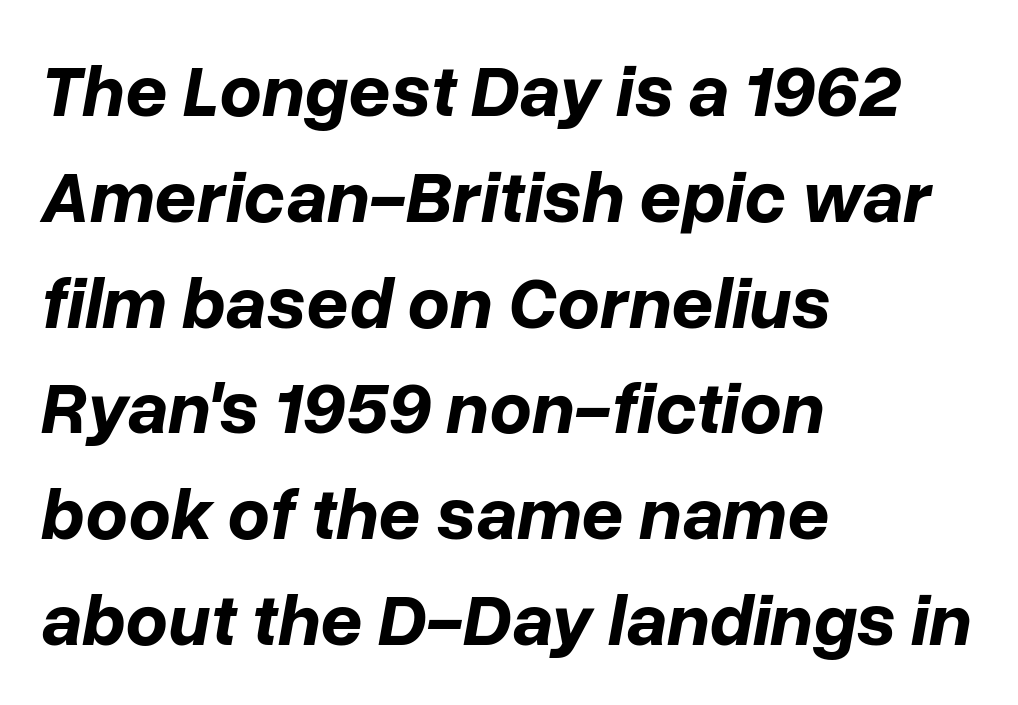
{"italic": "yes", "lean": "right", "slant_degrees": 10, "bold": "yes", "weight": "bold", "width": "normal", "stroke_contrast": "low", "x_height": "medium", "monospaced": "no", "underline": "no", "align": "left", "line_spacing": "normal", "line_spacing_ratio": 1.43, "letter_spacing": "normal", "letter_spacing_em": 0.0, "glyph_px": 74}
